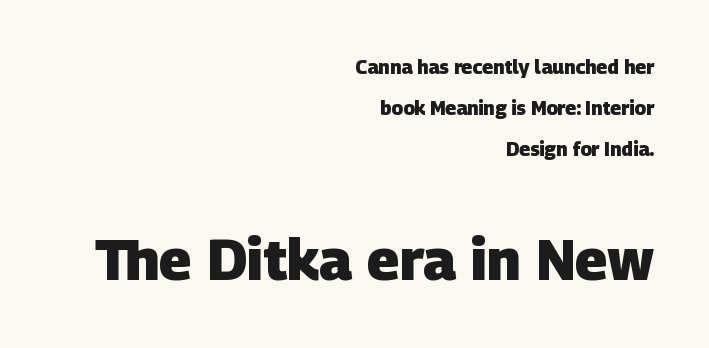
Q: Is the text bold? A: Yes.
Q: Is the typeface a serif or a sans-serif typeface? A: Sans-serif.
Q: Is the text underlined? A: No.
Q: How is the paragraph aligned? A: Right-aligned.
Q: Is the spacing between letters normal or unusually wide? A: Normal.
Q: Is the spacing between lines tight, normal or loose? A: Loose.
Q: Which block of text is set in a larger size, the first (top) or the second (bottom)? A: The second (bottom) one.
Q: Width (condensed, normal, or wide)? A: Normal.
Q: Stroke contrast? A: Low.
Q: x-height? A: Large.
Q: Monospaced? A: No.
